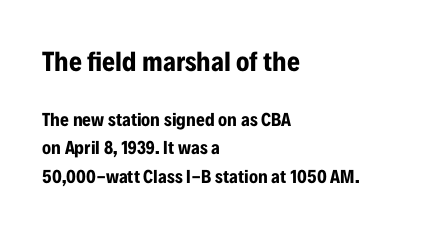
{"serif": "no", "italic": "no", "bold": "yes", "weight": "bold", "width": "condensed", "stroke_contrast": "low", "x_height": "medium", "monospaced": "no", "underline": "no", "align": "left", "line_spacing": "normal", "line_spacing_ratio": 1.49, "letter_spacing": "normal", "letter_spacing_em": 0.0, "larger_block": "first", "size_ratio": 1.47, "glyph_px": 28}
